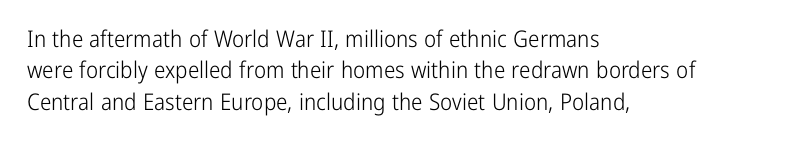
Q: Is the text bold? A: No.
Q: Is the text italic (slanted)? A: No, it is upright.
Q: Is the text underlined? A: No.
Q: How is the paragraph aligned? A: Left-aligned.
Q: Is the spacing between letters normal or unusually wide? A: Normal.
Q: Is the spacing between lines tight, normal or loose? A: Normal.
